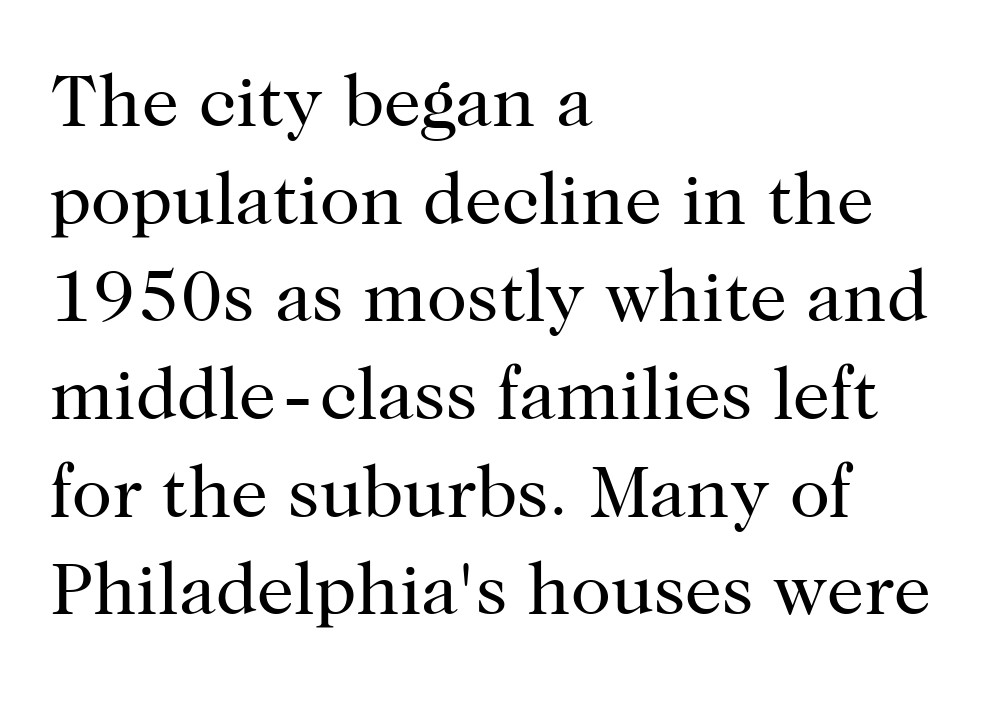
Little horizontal feet cap the strokes, marking this as serif type. The gap between lines stays unmarked. Horizontally, the lines are justified to the leading edge only. The tracking reads as untouched default to a designer's eye. Varying glyph widths throughout — classic text-font behaviour.
